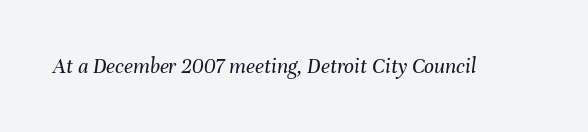
The letterforms sit shoulder to shoulder at normal distance. Each row of text sits above clean, open space. Posture: slanted. Weight: regular or lighter.
